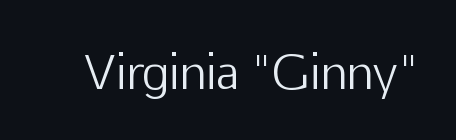
Q: Is the text bold? A: No.
Q: Is the text italic (slanted)? A: No, it is upright.
Q: Is the typeface a serif or a sans-serif typeface? A: Sans-serif.
Q: Is the text underlined? A: No.
Q: Is the spacing between letters normal or unusually wide? A: Normal.
Q: Width (condensed, normal, or wide)? A: Normal.
Q: Stroke contrast? A: Low.
Q: x-height? A: Medium.
Q: Monospaced? A: No.
